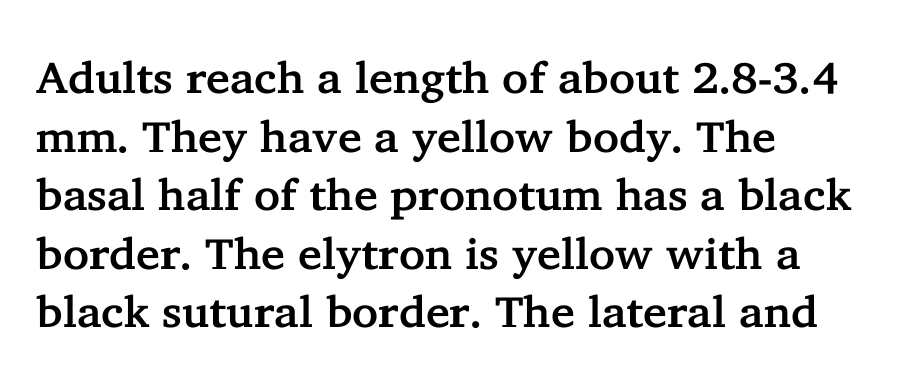
Q: Is the text italic (slanted)? A: No, it is upright.
Q: Is the typeface a serif or a sans-serif typeface? A: Serif.
Q: Is the text underlined? A: No.
Q: How is the paragraph aligned? A: Left-aligned.
Q: Is the spacing between letters normal or unusually wide? A: Normal.
Q: Is the spacing between lines tight, normal or loose? A: Normal.
Q: Width (condensed, normal, or wide)? A: Normal.
Q: Stroke contrast? A: Low.
Q: x-height? A: Medium.
Q: Monospaced? A: No.
